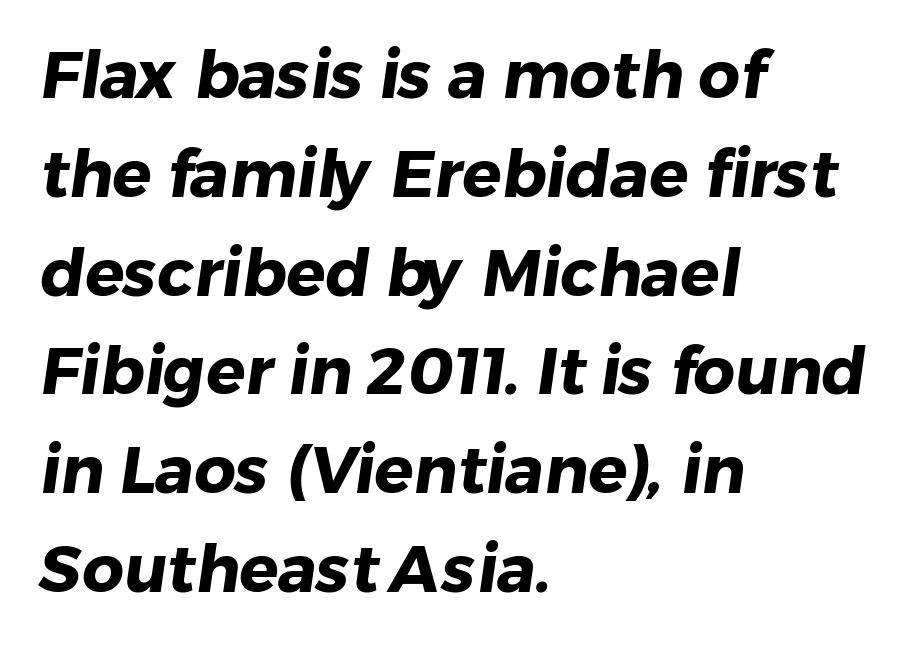
Q: Is the text bold? A: Yes.
Q: Is the typeface a serif or a sans-serif typeface? A: Sans-serif.
Q: Is the text underlined? A: No.
Q: How is the paragraph aligned? A: Left-aligned.
Q: Is the spacing between letters normal or unusually wide? A: Normal.
Q: Is the spacing between lines tight, normal or loose? A: Normal.
Q: Width (condensed, normal, or wide)? A: Normal.
Q: Stroke contrast? A: Low.
Q: x-height? A: Medium.
Q: Monospaced? A: No.
